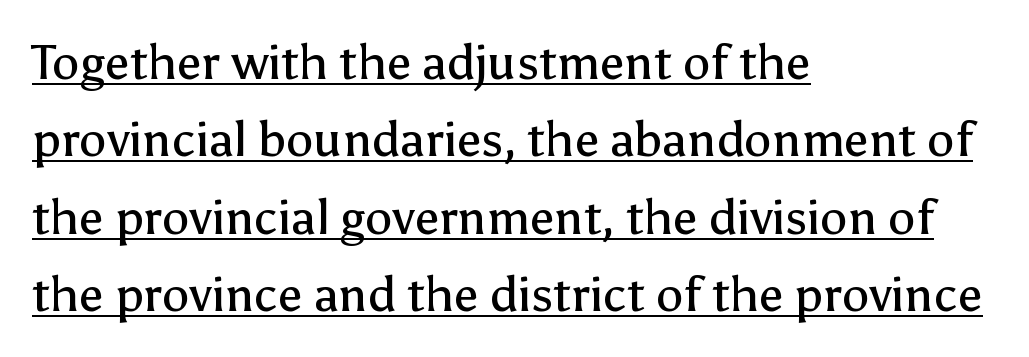
The image shows 49 px regular-weight sans-serif type, upright; set left-aligned, normal line spacing (1.58x), normal letter spacing, underlined; low stroke contrast and a medium x-height.
